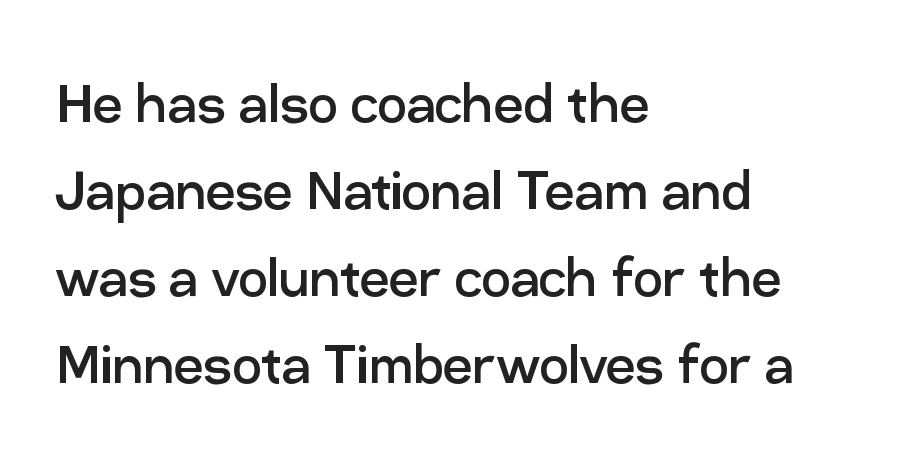
Q: Is the text bold? A: No.
Q: Is the text italic (slanted)? A: No, it is upright.
Q: Is the typeface a serif or a sans-serif typeface? A: Sans-serif.
Q: Is the text underlined? A: No.
Q: How is the paragraph aligned? A: Left-aligned.
Q: Is the spacing between letters normal or unusually wide? A: Normal.
Q: Is the spacing between lines tight, normal or loose? A: Normal.
Q: Width (condensed, normal, or wide)? A: Normal.
Q: Stroke contrast? A: Low.
Q: x-height? A: Medium.
Q: Monospaced? A: No.
